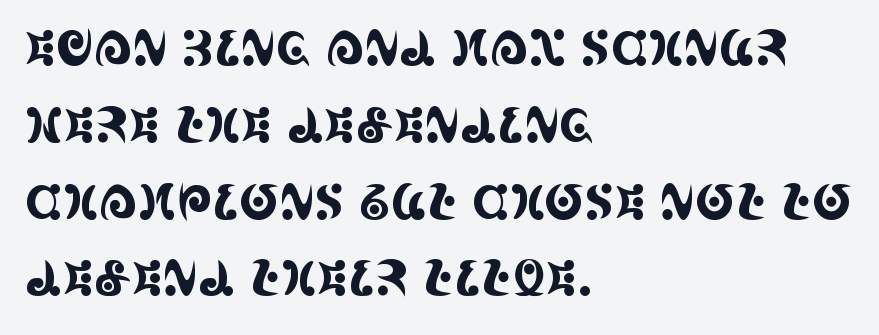
Do the characters align in a grid? No, the font is proportional. Successive baselines arrive at the customary interval. Rendered with straight, roman letterforms. All the whitespace from short lines collects on the right.
